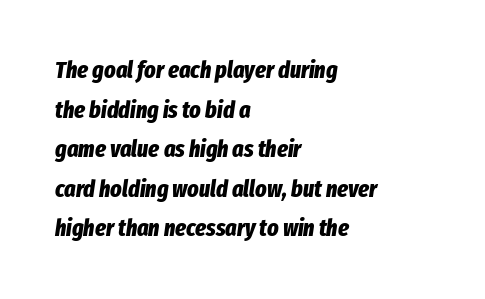
Q: Is the text bold? A: Yes.
Q: Is the text italic (slanted)? A: Yes, it leans right by about 8 degrees.
Q: Is the text underlined? A: No.
Q: How is the paragraph aligned? A: Left-aligned.
Q: Is the spacing between letters normal or unusually wide? A: Normal.
Q: Is the spacing between lines tight, normal or loose? A: Normal.
